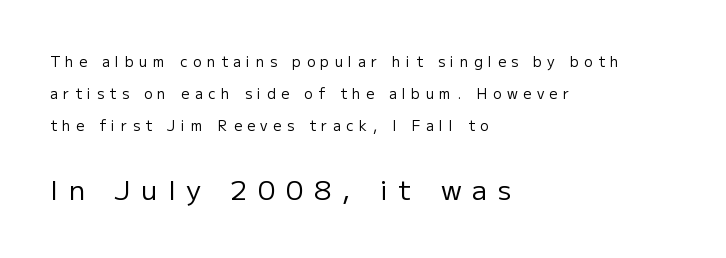
Q: Is the text bold? A: No.
Q: Is the text italic (slanted)? A: No, it is upright.
Q: Is the text underlined? A: No.
Q: How is the paragraph aligned? A: Left-aligned.
Q: Is the spacing between letters normal or unusually wide? A: Unusually wide.
Q: Is the spacing between lines tight, normal or loose? A: Loose.
Q: Which block of text is set in a larger size, the first (top) or the second (bottom)? A: The second (bottom) one.
